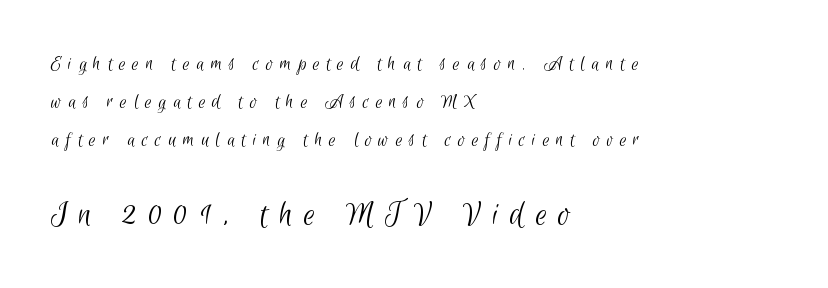
The cut favours lightness, reaching ordinary text weight at its darkest. Underlining? Definitely not there. This sample uses expanded letter spacing, leaving extra air between glyphs. This sample has the flowing, uneven cadence of proportional lettering.
